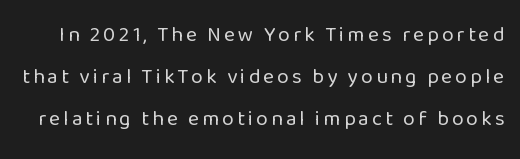
Baseline-to-baseline distance is far greater than the letter height. The foot of each line stays bare and open. Ink coverage per letter is moderate at most. A roman cut, with each character standing at attention.
